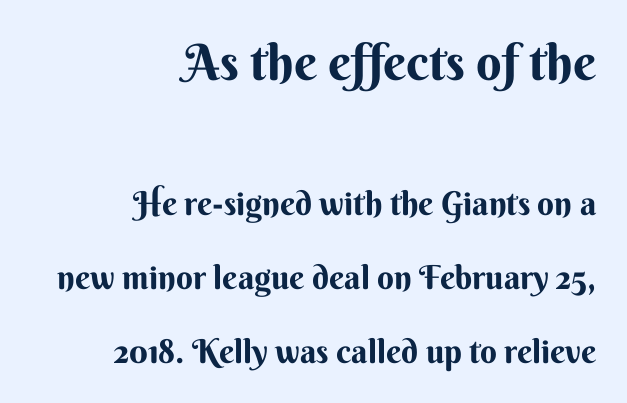
Does the lettering tilt? It doesn't — this is upright. Visually, the top section dominates because its glyphs are scaled up. The rendering uses natural spacing where letterforms have individual widths. No extra tracking has been applied to these lines. This sample uses a sans-serif face. How heavy is the stroke? Heavy — this is a bold.
